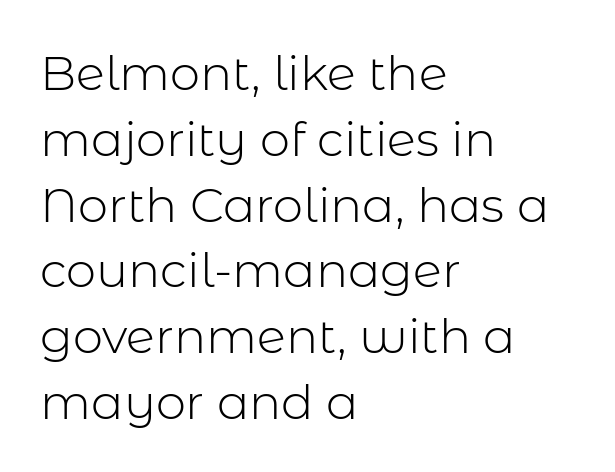
{"serif": "no", "italic": "no", "bold": "no", "weight": "light", "width": "normal", "stroke_contrast": "low", "x_height": "medium", "monospaced": "no", "underline": "no", "align": "left", "line_spacing": "normal", "line_spacing_ratio": 1.37, "letter_spacing": "normal", "letter_spacing_em": 0.0, "glyph_px": 48}
